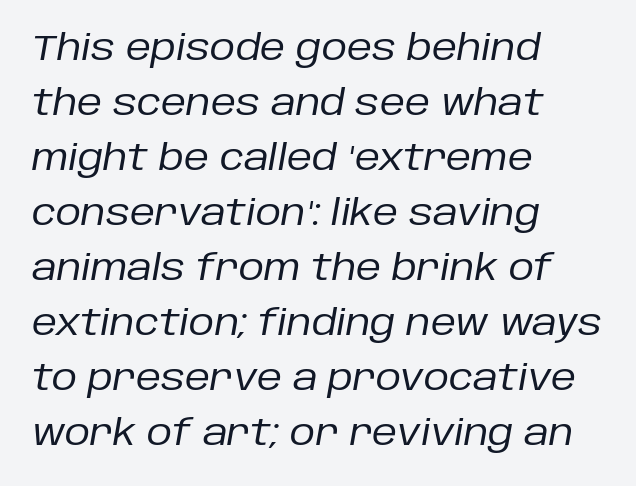
The image shows 35 px regular-weight type, italic (leaning right); set left-aligned, normal line spacing (1.57x), normal letter spacing, not underlined; low stroke contrast and a large x-height.
